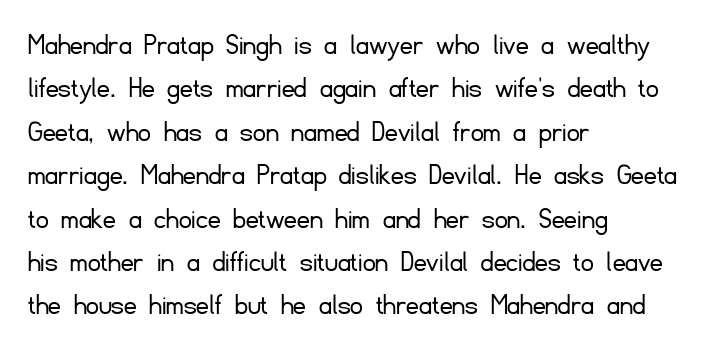
Is this a sans? Yes — the strokes have no serifs. Students, observe: this is what conventionally led text looks like. Tracking here is standard; glyphs follow each other at the usual distance. This reads as an unemphasized weight, regular at the heaviest. The passage shown is typed in a proportional face where columns would drift. The paragraph shown leans on its left margin.
